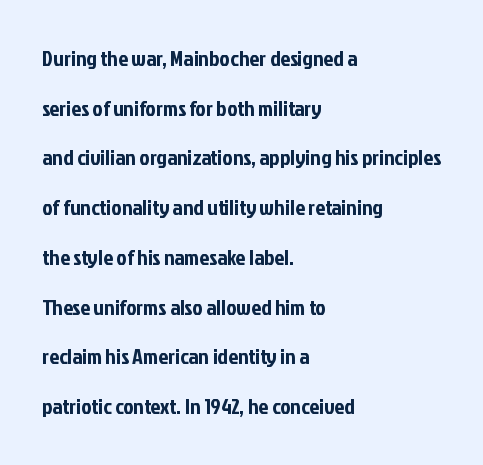
Q: Is the text italic (slanted)? A: No, it is upright.
Q: Is the text underlined? A: No.
Q: How is the paragraph aligned? A: Left-aligned.
Q: Is the spacing between letters normal or unusually wide? A: Normal.
Q: Is the spacing between lines tight, normal or loose? A: Loose.
